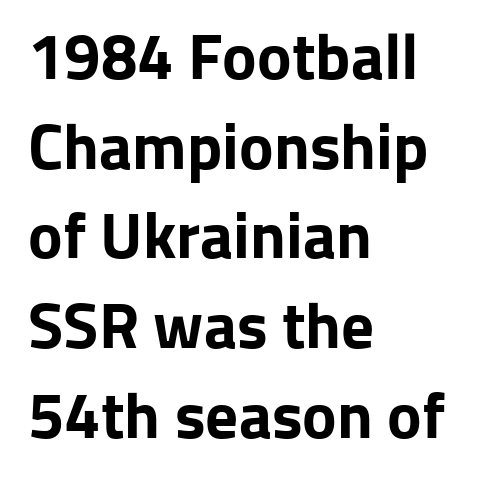
Examine the stroke ends and you'll find no serifs. Compared with a centered layout, this one pins lines to the left instead. A bare baseline throughout the passage. Do the characters align in a grid? No, the font is proportional. Regarding leading, the lines here are spaced in the standard way. A roman cut, with each character standing at attention.
